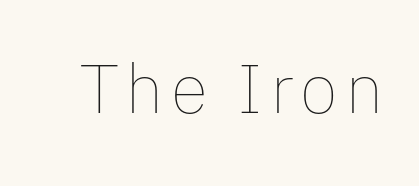
Does the lettering tilt? It doesn't — this is upright. The foot of each line stays bare and open. No chunkiness to these letters — they're not bold. Spacing verdict: proportional, widths tailored to each character.
